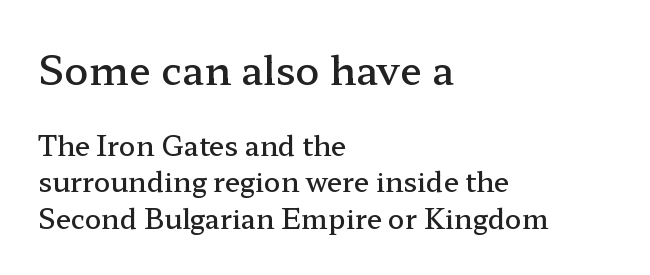
The image shows 40 px semibold, wide serif type, upright; set left-aligned, normal line spacing (1.35x), normal letter spacing, not underlined; the first (top) block is 1.48x larger; low stroke contrast and a medium x-height.
